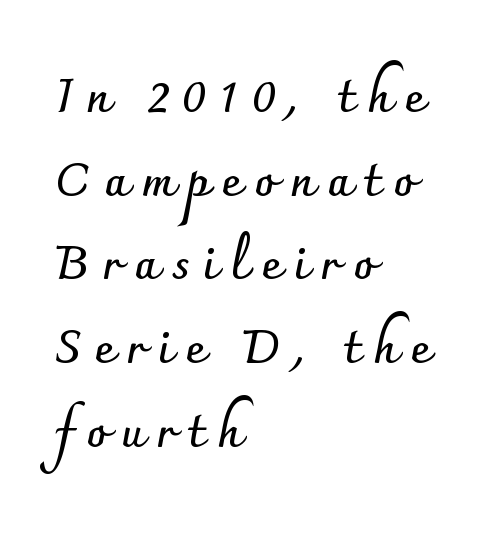
The words here are not underlined. What weight is shown? A full bold with thick strokes. The passage shown is typeset with a sans-serif family. Each letter keeps its own natural width here, so spacing adapts to shape.
